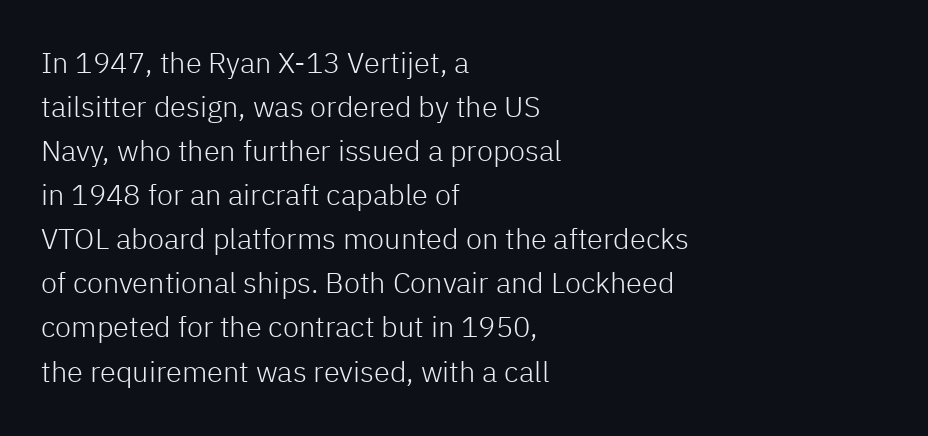
{"serif": "no", "italic": "no", "bold": "no", "weight": "light", "width": "normal", "stroke_contrast": "low", "x_height": "medium", "monospaced": "no", "underline": "no", "align": "left", "line_spacing": "normal", "line_spacing_ratio": 1.52, "letter_spacing": "normal", "letter_spacing_em": 0.0, "glyph_px": 29}
